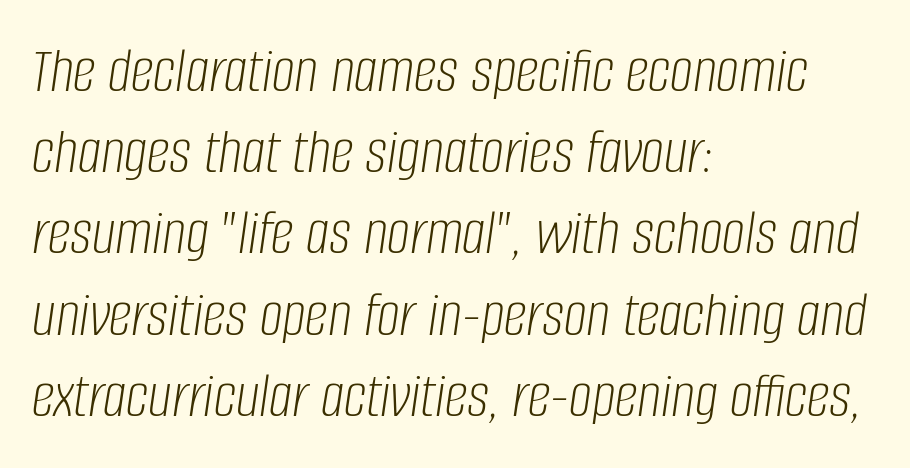
Is this a fixed-width face? No — the glyphs have proportional, varying widths. There's an unmistakable incline to the writing here. Clear beneath every line of the passage. The rendering anchors every line to the left-hand side. Line spacing here is normal. Each word holds together tightly as a unit, with standard inter-letter gaps.
